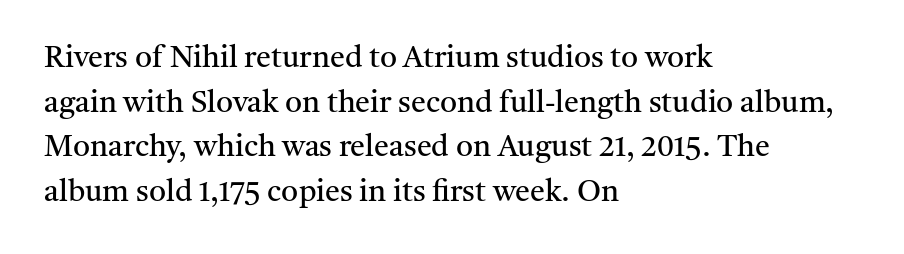
This sample keeps an unexceptional amount of space between lines. The letters stand upright; this is a roman face. Notice how the passage keeps a crisp vertical edge on the left only. You could not count columns in this text — the font is proportionally spaced.
